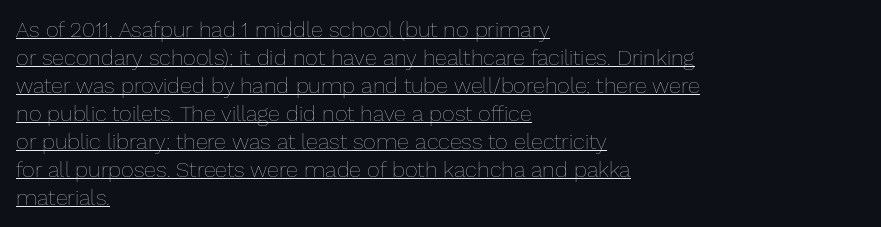
The image shows 22 px text type, upright; set left-aligned, normal line spacing (1.27x), normal letter spacing, underlined.
